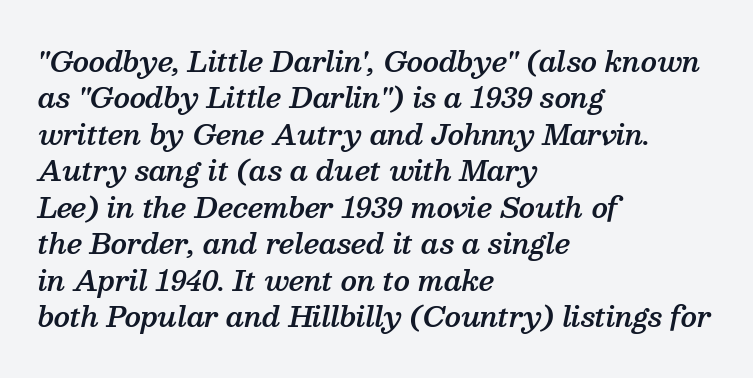
Each glyph is drawn with semibold strokes, heavier than normal yet not fully bold. These lines sit exactly where default settings would place them. Italic? Definitely — the glyphs are oblique. The text block is weighted toward the left margin, trailing off unevenly rightward. A bare baseline throughout the passage. Nobody touched the tracking dial on this one.
